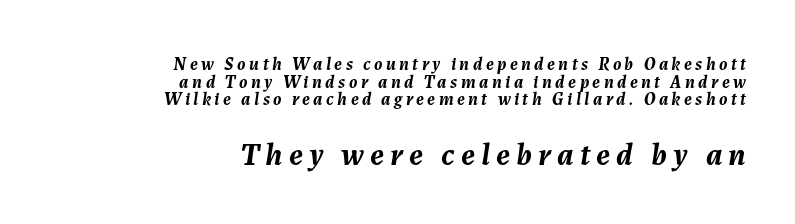
Q: Is the text bold? A: Yes.
Q: Is the text italic (slanted)? A: Yes, it leans right by about 7 degrees.
Q: Is the text underlined? A: No.
Q: How is the paragraph aligned? A: Right-aligned.
Q: Is the spacing between lines tight, normal or loose? A: Tight.
Q: Which block of text is set in a larger size, the first (top) or the second (bottom)? A: The second (bottom) one.
Q: Width (condensed, normal, or wide)? A: Normal.
Q: Stroke contrast? A: Medium.
Q: x-height? A: Medium.
Q: Monospaced? A: No.
